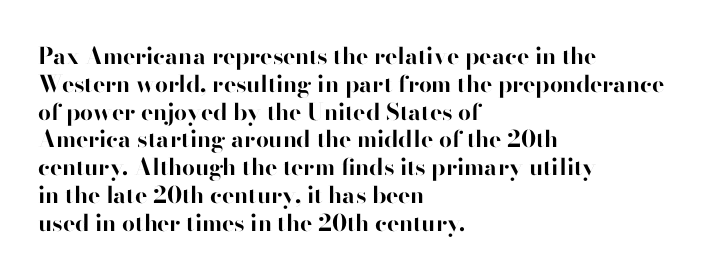
Q: Is the text bold? A: Yes.
Q: Is the text italic (slanted)? A: No, it is upright.
Q: Is the text underlined? A: No.
Q: How is the paragraph aligned? A: Left-aligned.
Q: Is the spacing between letters normal or unusually wide? A: Normal.
